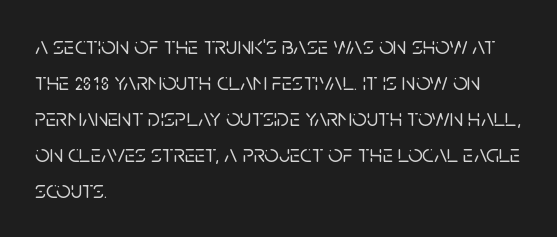
The image shows 25 px text type, upright; set left-aligned, normal line spacing (1.44x), normal letter spacing, not underlined.
